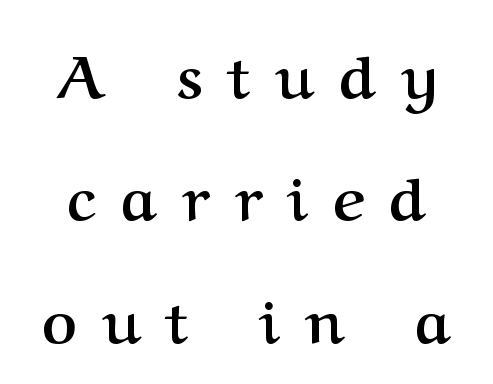
Q: Is the text bold? A: Yes.
Q: Is the text italic (slanted)? A: No, it is upright.
Q: Is the typeface a serif or a sans-serif typeface? A: Serif.
Q: Is the text underlined? A: No.
Q: Is the spacing between letters normal or unusually wide? A: Unusually wide.
Q: Is the spacing between lines tight, normal or loose? A: Loose.
Q: Width (condensed, normal, or wide)? A: Normal.
Q: Stroke contrast? A: Medium.
Q: x-height? A: Medium.
Q: Monospaced? A: No.
